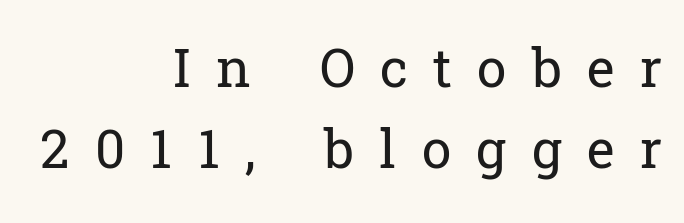
Q: Is the text bold? A: No.
Q: Is the text italic (slanted)? A: No, it is upright.
Q: Is the typeface a serif or a sans-serif typeface? A: Serif.
Q: Is the text underlined? A: No.
Q: How is the paragraph aligned? A: Right-aligned.
Q: Is the spacing between letters normal or unusually wide? A: Unusually wide.
Q: Is the spacing between lines tight, normal or loose? A: Normal.
Q: Width (condensed, normal, or wide)? A: Normal.
Q: Stroke contrast? A: Low.
Q: x-height? A: Medium.
Q: Monospaced? A: No.
